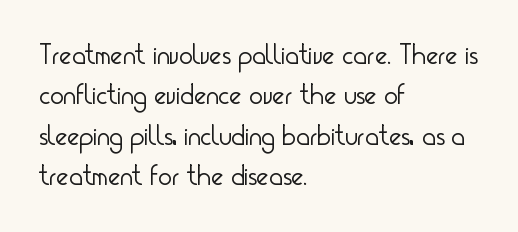
Each word holds together tightly as a unit, with standard inter-letter gaps. On a weight scale, this lands at 450 or below. Serifs: no, the terminals of the letterforms are clean. You could not count columns in this text — the font is proportionally spaced.
